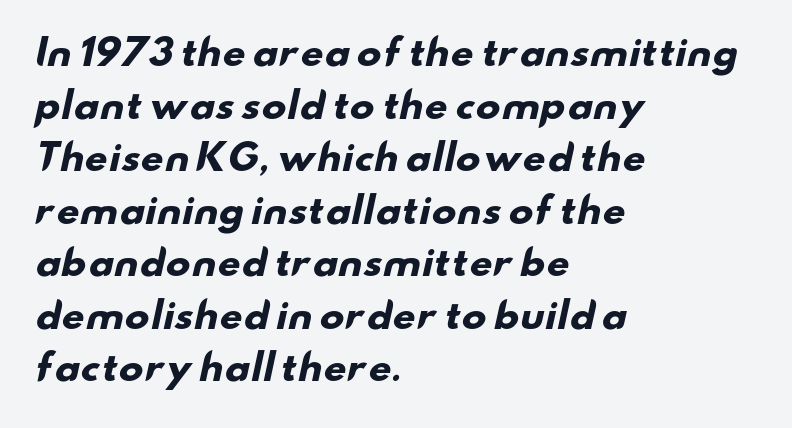
The vertical gap from one line to the next is medium. Do the characters align in a grid? No, the font is proportional. Decoration check: the copy has no underline. In CSS terms this would be text-align: left. Emphasis by weight is at full strength: bold. The passage shown has conventional tracking throughout.
